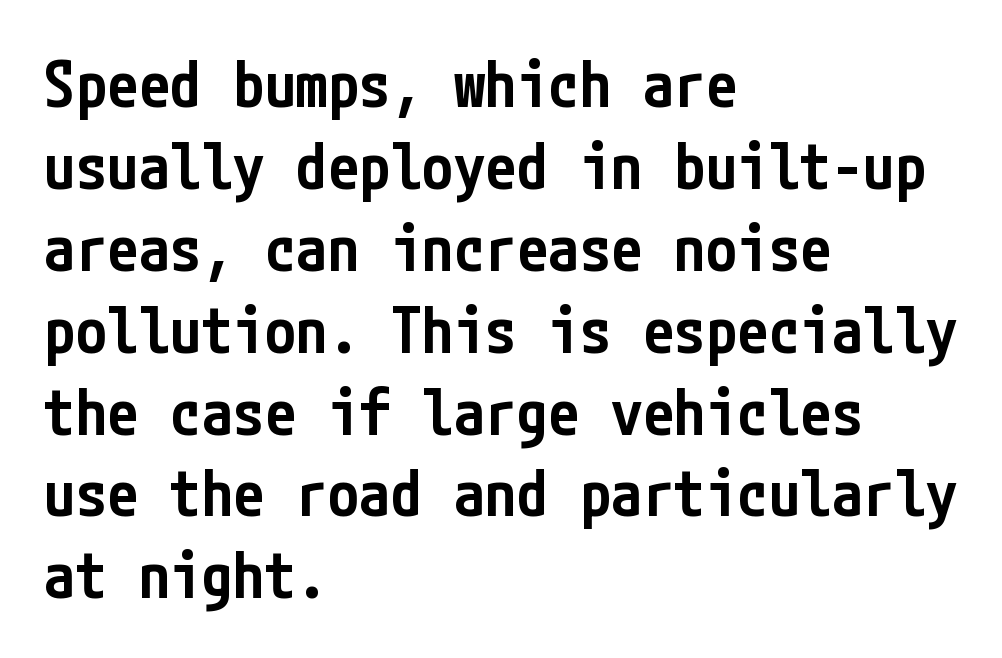
{"serif": "no", "italic": "no", "bold": "semi", "weight": "semibold", "width": "condensed", "stroke_contrast": "low", "x_height": "medium", "underline": "no", "align": "left", "line_spacing": "normal", "line_spacing_ratio": 1.3, "letter_spacing": "normal", "letter_spacing_em": 0.0, "glyph_px": 63}
